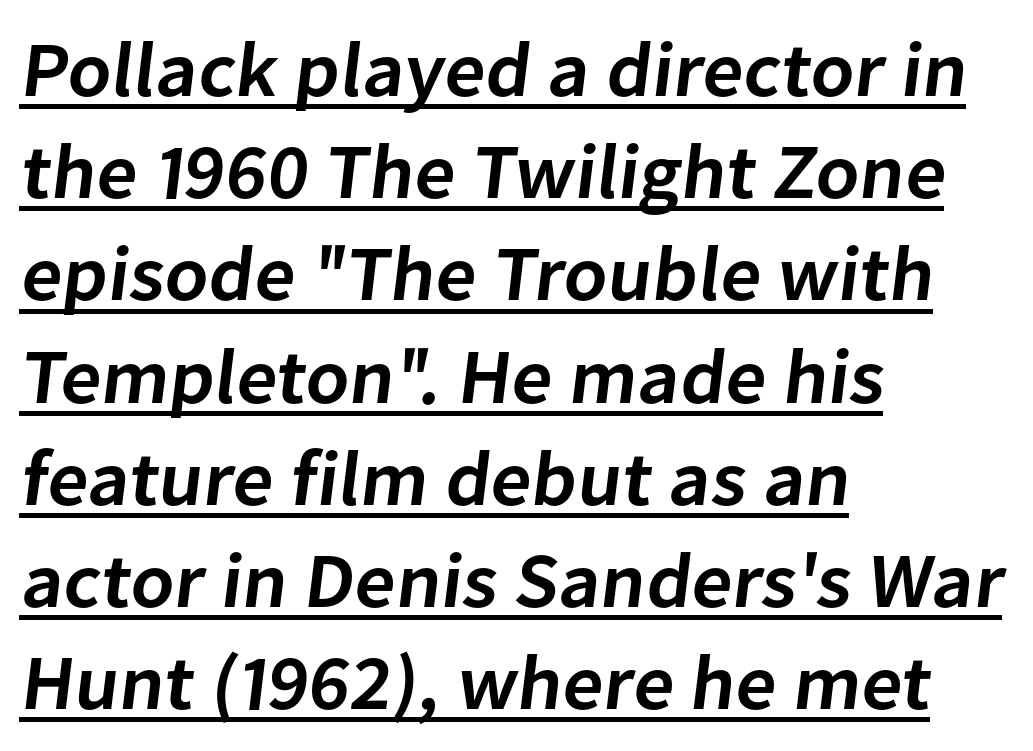
{"serif": "no", "bold": "semi", "weight": "semibold", "width": "normal", "stroke_contrast": "low", "x_height": "medium", "monospaced": "no", "underline": "yes", "align": "left", "line_spacing": "normal", "line_spacing_ratio": 1.31, "letter_spacing": "normal", "letter_spacing_em": 0.0, "glyph_px": 78}
